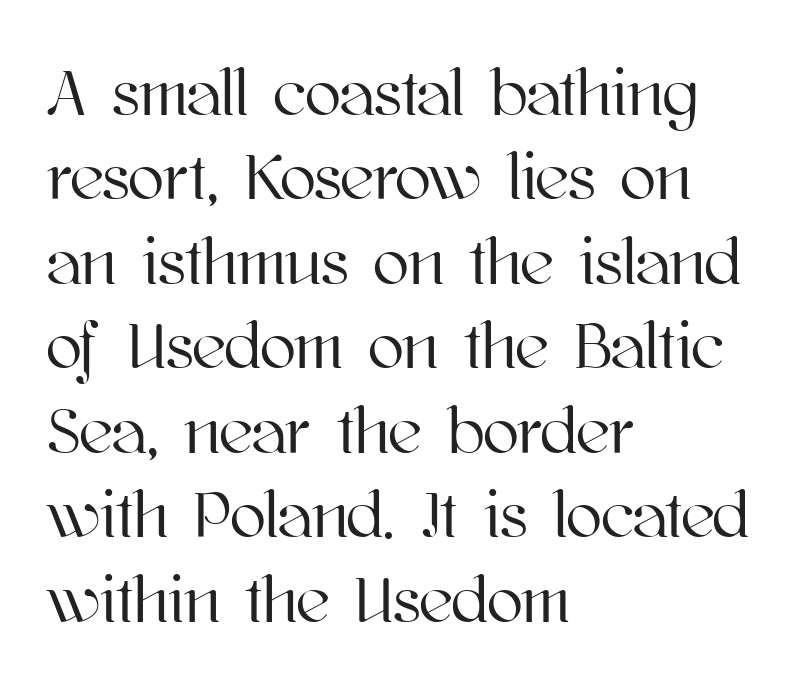
Q: Is the text italic (slanted)? A: No, it is upright.
Q: Is the text underlined? A: No.
Q: How is the paragraph aligned? A: Left-aligned.
Q: Is the spacing between letters normal or unusually wide? A: Normal.
Q: Is the spacing between lines tight, normal or loose? A: Normal.
Q: Width (condensed, normal, or wide)? A: Normal.
Q: Stroke contrast? A: High.
Q: x-height? A: Medium.
Q: Monospaced? A: No.
